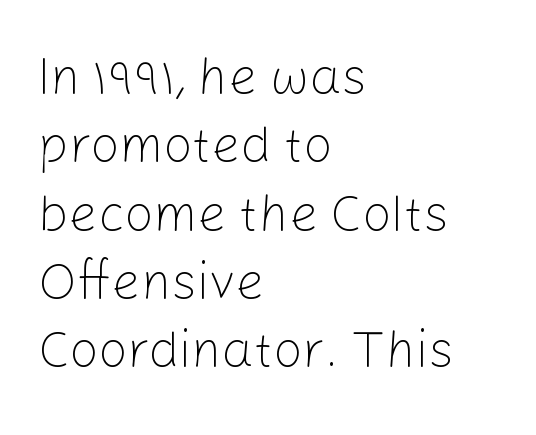
The image shows 51 px light sans-serif type, upright; set left-aligned, normal line spacing (1.34x), normal letter spacing, not underlined; low stroke contrast and a medium x-height.
